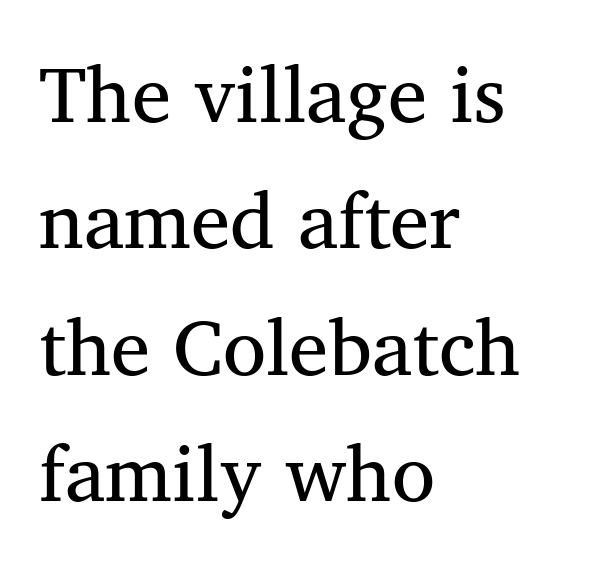
The weight would be labelled regular, book, light, or lighter still. These lines are rendered in a variable-pitch font. Where is the straight margin? On the left. The typeface chosen for these lines features serifs. A typesetter would call this zero additional tracking.
